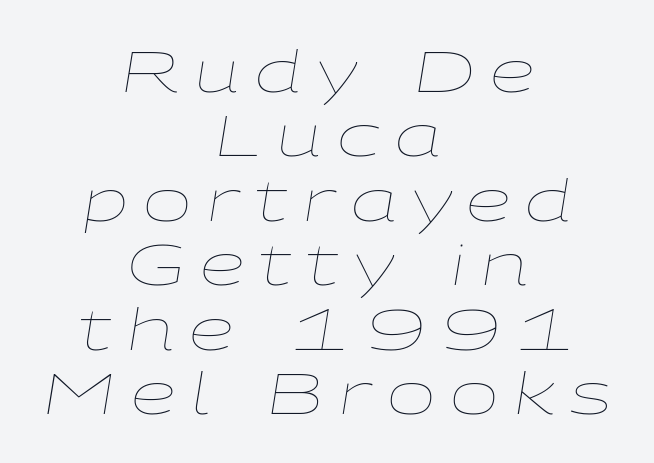
The vertical gap from one line to the next is small. The space directly below the letters is spotless. You could not count columns in this text — the font is proportionally spaced. Neither beginnings nor endings align; midpoints do. Weight: not bold — regular or lighter. The rendering inserts visible extra space after every character.
